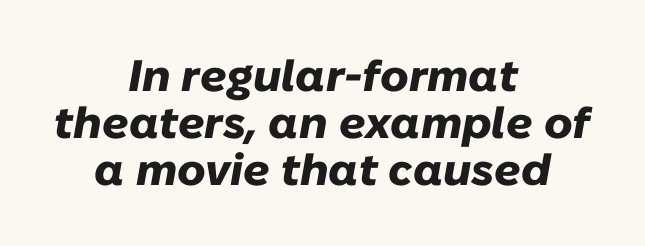
The image shows 44 px heavy type, italic (leaning right); set centered, tight line spacing (1.07x), normal letter spacing, not underlined; low stroke contrast and a medium x-height.
